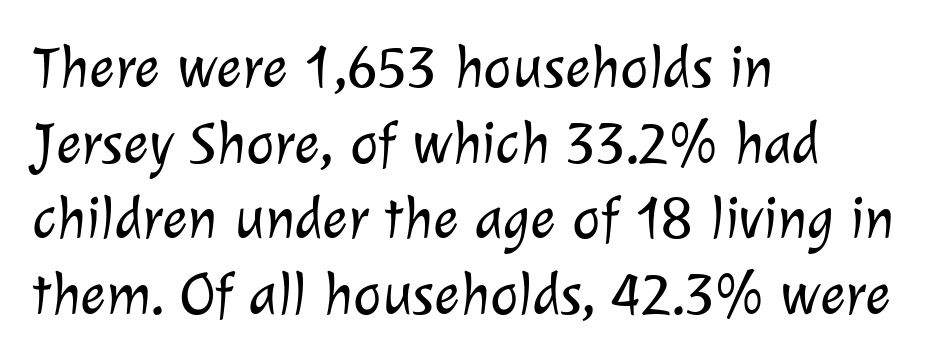
The letters sit at their default tracking, neither squeezed nor spread. Letters have the restrained weight of plain body copy at most. Compared with typical paragraphs, the rows here are spaced about the same. Grotesque or geometric, the face here clearly has no serifs.
